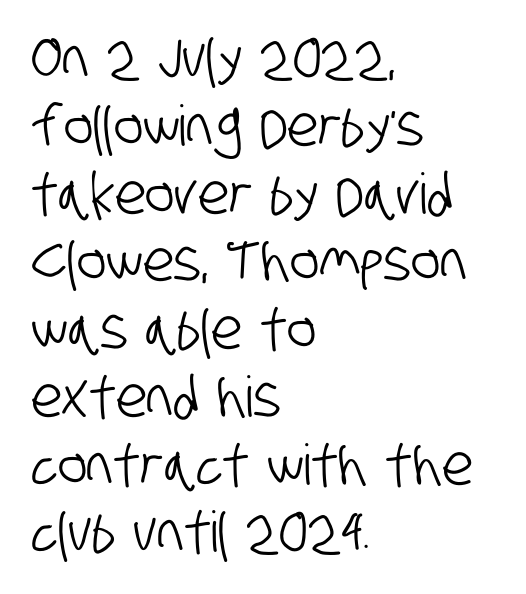
The image shows 56 px condensed sans-serif type; set left-aligned, line spacing 1.21x, normal letter spacing, not underlined; low stroke contrast and a large x-height.
